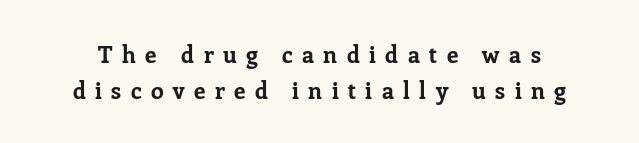
{"italic": "no", "bold": "yes", "underline": "no", "line_spacing": "normal", "line_spacing_ratio": 1.55, "letter_spacing": "wide", "letter_spacing_em": 0.41, "glyph_px": 23}
